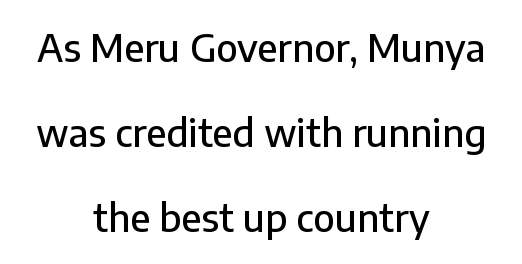
{"serif": "no", "italic": "no", "width": "normal", "stroke_contrast": "low", "x_height": "medium", "monospaced": "no", "underline": "no", "align": "center", "line_spacing": "loose", "line_spacing_ratio": 2.24, "letter_spacing": "normal", "letter_spacing_em": 0.0, "glyph_px": 38}
